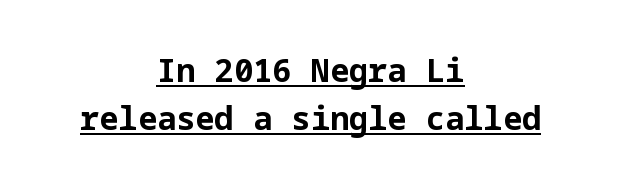
The image shows 32 px bold sans-serif type, upright; set centered, normal line spacing (1.49x), normal letter spacing, underlined; low stroke contrast and a medium x-height.
